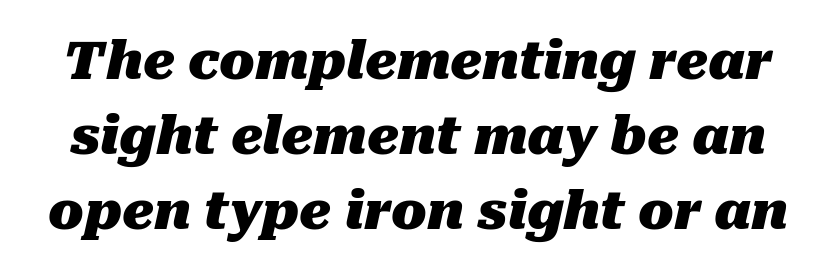
{"italic": "yes", "lean": "right", "slant_degrees": 10, "bold": "yes", "weight": "heavy", "width": "normal", "stroke_contrast": "medium", "x_height": "medium", "monospaced": "no", "underline": "no", "line_spacing": "normal", "line_spacing_ratio": 1.44, "letter_spacing": "normal", "letter_spacing_em": 0.0, "glyph_px": 52}
